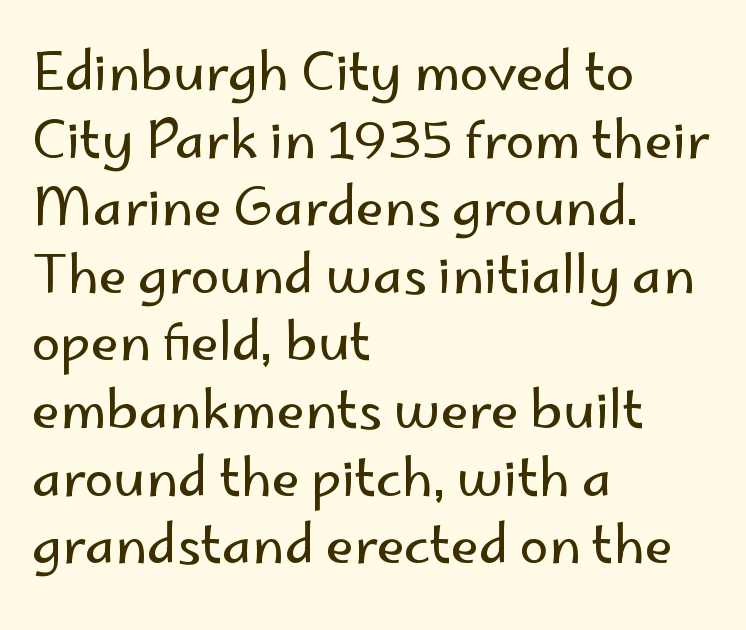
Q: Is the text bold? A: No.
Q: Is the text italic (slanted)? A: No, it is upright.
Q: Is the typeface a serif or a sans-serif typeface? A: Sans-serif.
Q: Is the text underlined? A: No.
Q: How is the paragraph aligned? A: Left-aligned.
Q: Is the spacing between letters normal or unusually wide? A: Normal.
Q: Is the spacing between lines tight, normal or loose? A: Normal.
Q: Width (condensed, normal, or wide)? A: Normal.
Q: Stroke contrast? A: Low.
Q: x-height? A: Small.
Q: Monospaced? A: No.
